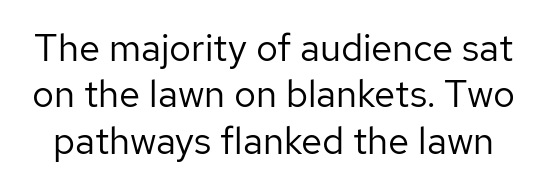
Q: Is the text bold? A: No.
Q: Is the text italic (slanted)? A: No, it is upright.
Q: Is the typeface a serif or a sans-serif typeface? A: Sans-serif.
Q: Is the text underlined? A: No.
Q: Is the spacing between letters normal or unusually wide? A: Normal.
Q: Width (condensed, normal, or wide)? A: Normal.
Q: Stroke contrast? A: Low.
Q: x-height? A: Medium.
Q: Monospaced? A: No.
